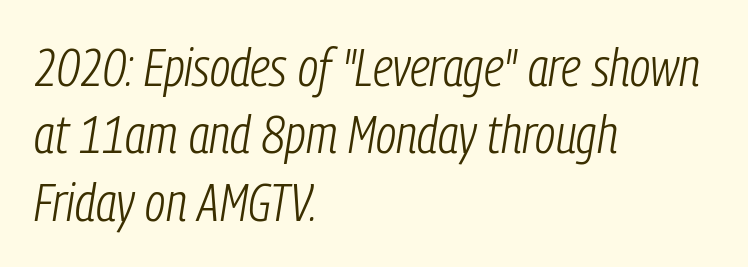
Q: Is the text bold? A: No.
Q: Is the text italic (slanted)? A: Yes, it leans right by about 9 degrees.
Q: Is the text underlined? A: No.
Q: How is the paragraph aligned? A: Left-aligned.
Q: Is the spacing between letters normal or unusually wide? A: Normal.
Q: Is the spacing between lines tight, normal or loose? A: Normal.
Q: Width (condensed, normal, or wide)? A: Condensed.
Q: Stroke contrast? A: Low.
Q: x-height? A: Medium.
Q: Monospaced? A: No.
